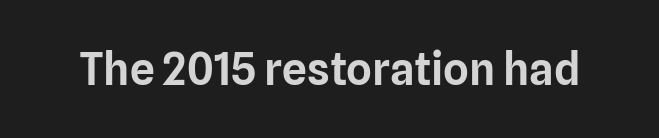
This rendering employs a face without finishing strokes, i.e., a sans-serif. The passage shown is typed in a proportional face where columns would drift. The gaps between neighbouring characters are ordinary and unremarkable. Do the letters lean? They stand straight. This rendering features lettering with no underline.
